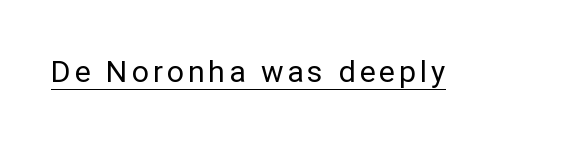
Q: Is the text bold? A: No.
Q: Is the text italic (slanted)? A: No, it is upright.
Q: Is the typeface a serif or a sans-serif typeface? A: Sans-serif.
Q: Is the text underlined? A: Yes.
Q: Width (condensed, normal, or wide)? A: Normal.
Q: Stroke contrast? A: Low.
Q: x-height? A: Medium.
Q: Monospaced? A: No.
